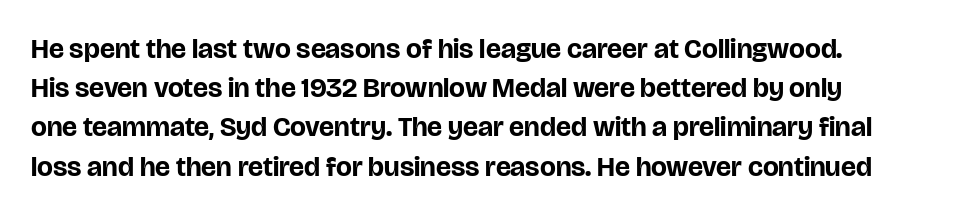
{"serif": "no", "italic": "no", "bold": "yes", "weight": "bold", "width": "normal", "stroke_contrast": "low", "x_height": "large", "monospaced": "no", "underline": "no", "line_spacing": "normal", "line_spacing_ratio": 1.4, "letter_spacing": "normal", "letter_spacing_em": 0.0, "glyph_px": 28}
